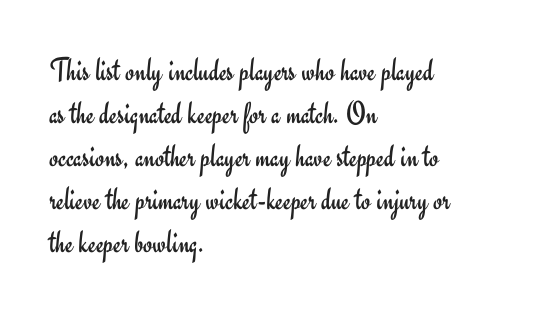
{"serif": "no", "bold": "no", "weight": "regular", "width": "normal", "stroke_contrast": "low", "x_height": "small", "monospaced": "no", "underline": "no", "align": "left", "line_spacing": "normal", "line_spacing_ratio": 1.3, "letter_spacing": "normal", "letter_spacing_em": 0.0, "glyph_px": 33}
